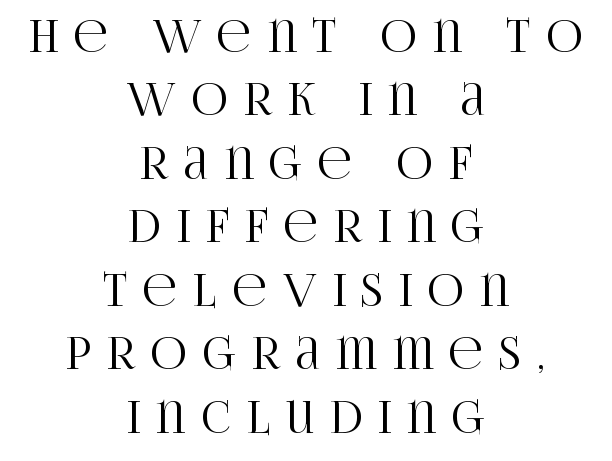
Q: Is the text italic (slanted)? A: No, it is upright.
Q: Is the typeface a serif or a sans-serif typeface? A: Serif.
Q: Is the text underlined? A: No.
Q: How is the paragraph aligned? A: Centered.
Q: Is the spacing between letters normal or unusually wide? A: Unusually wide.
Q: Is the spacing between lines tight, normal or loose? A: Normal.
Q: Width (condensed, normal, or wide)? A: Condensed.
Q: Stroke contrast? A: High.
Q: x-height? A: Large.
Q: Monospaced? A: No.
